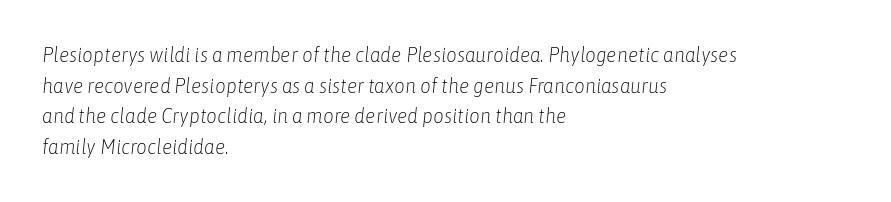
Q: Is the text bold? A: No.
Q: Is the text italic (slanted)? A: Yes, it leans right by about 6 degrees.
Q: Is the text underlined? A: No.
Q: How is the paragraph aligned? A: Left-aligned.
Q: Is the spacing between letters normal or unusually wide? A: Normal.
Q: Is the spacing between lines tight, normal or loose? A: Normal.
